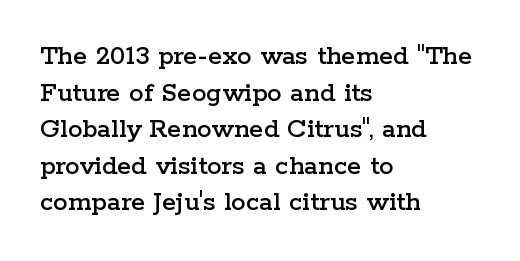
{"serif": "yes", "italic": "no", "width": "wide", "stroke_contrast": "low", "x_height": "medium", "monospaced": "no", "underline": "no", "align": "left", "line_spacing": "normal", "line_spacing_ratio": 1.26, "letter_spacing": "normal", "letter_spacing_em": 0.0, "glyph_px": 29}
